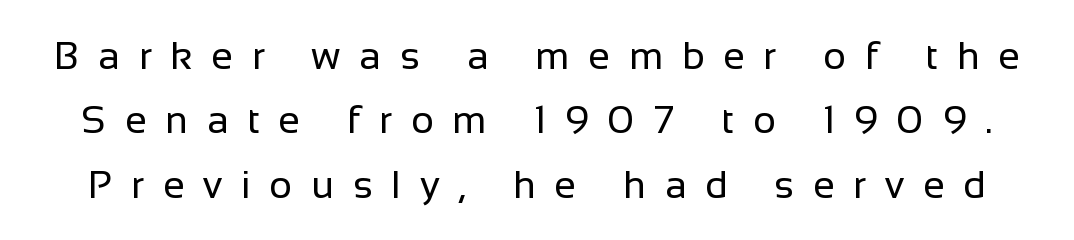
Q: Is the text bold? A: No.
Q: Is the text italic (slanted)? A: No, it is upright.
Q: Is the typeface a serif or a sans-serif typeface? A: Sans-serif.
Q: Is the text underlined? A: No.
Q: Is the spacing between letters normal or unusually wide? A: Unusually wide.
Q: Is the spacing between lines tight, normal or loose? A: Normal.
Q: Width (condensed, normal, or wide)? A: Normal.
Q: Stroke contrast? A: Low.
Q: x-height? A: Medium.
Q: Monospaced? A: No.
